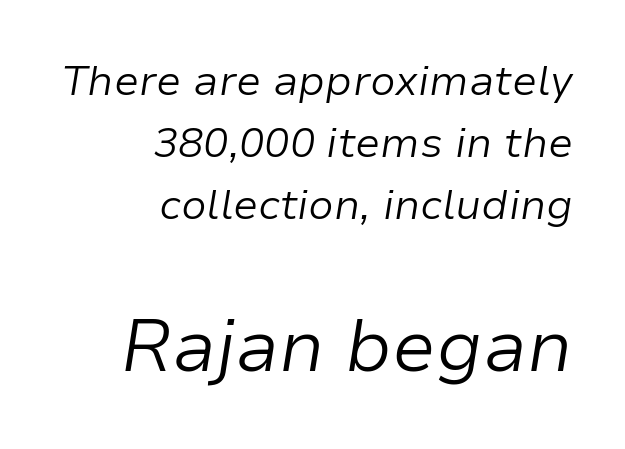
Q: Is the text bold? A: No.
Q: Is the text italic (slanted)? A: Yes, it leans right by about 9 degrees.
Q: Is the text underlined? A: No.
Q: How is the paragraph aligned? A: Right-aligned.
Q: Is the spacing between letters normal or unusually wide? A: Normal.
Q: Is the spacing between lines tight, normal or loose? A: Normal.
Q: Which block of text is set in a larger size, the first (top) or the second (bottom)? A: The second (bottom) one.
Q: Width (condensed, normal, or wide)? A: Normal.
Q: Stroke contrast? A: Low.
Q: x-height? A: Medium.
Q: Monospaced? A: No.
